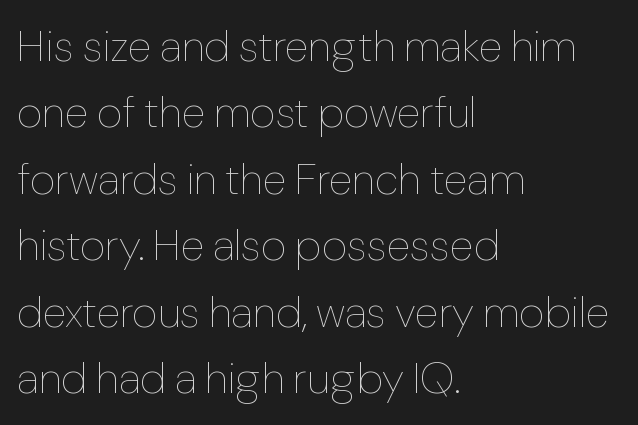
{"italic": "no", "bold": "no", "weight": "thin", "width": "normal", "stroke_contrast": "low", "x_height": "medium", "monospaced": "no", "underline": "no", "align": "left", "line_spacing": "normal", "line_spacing_ratio": 1.51, "letter_spacing": "normal", "letter_spacing_em": 0.0, "glyph_px": 44}
